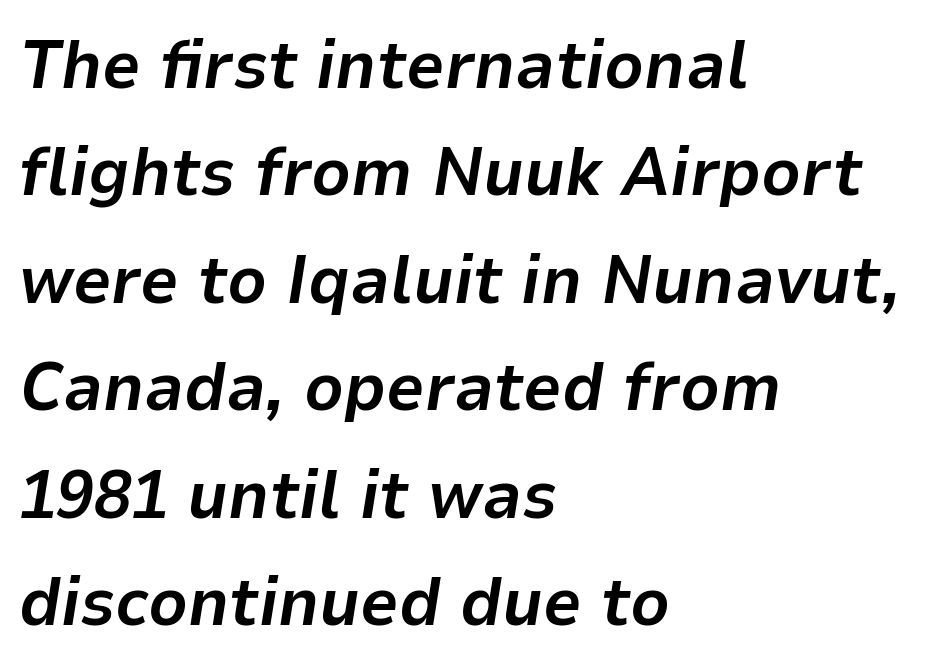
The characters look thick and weighty, a clear bold. Rendered with sloped, italic letterforms. A typesetter would call this proportional, since set widths differ per character. These lines stack with their left ends in a neat column.
